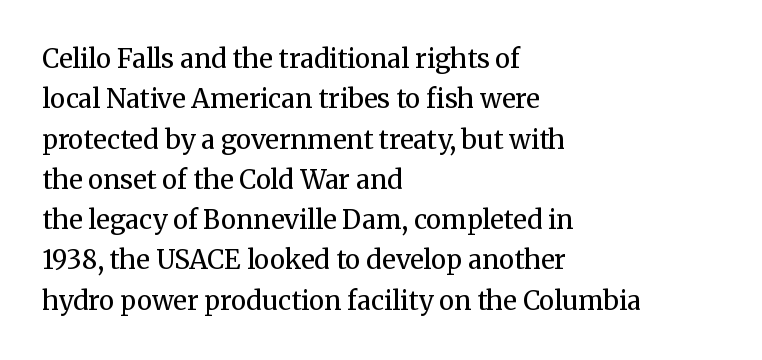
Q: Is the text bold? A: No.
Q: Is the text italic (slanted)? A: No, it is upright.
Q: Is the text underlined? A: No.
Q: How is the paragraph aligned? A: Left-aligned.
Q: Is the spacing between letters normal or unusually wide? A: Normal.
Q: Is the spacing between lines tight, normal or loose? A: Normal.
